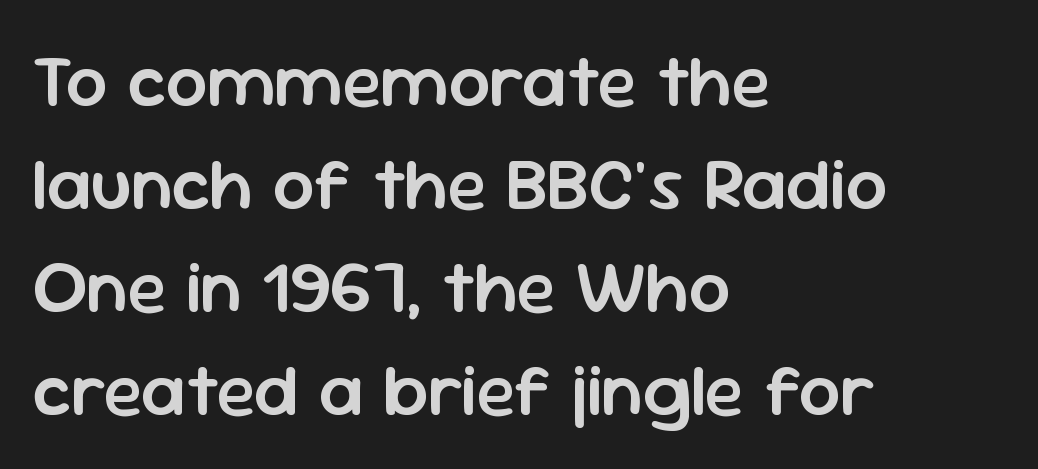
You could not count columns in this text — the font is proportionally spaced. Clear beneath every line of the passage. These lines are composed in type without serifs. The type sits square on the baseline with zero lean.
